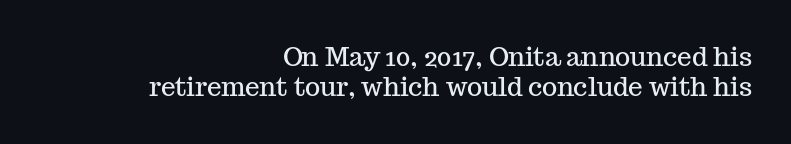
The image shows 26 px text type, upright; set right-aligned, line spacing 1.17x, normal letter spacing, not underlined.
